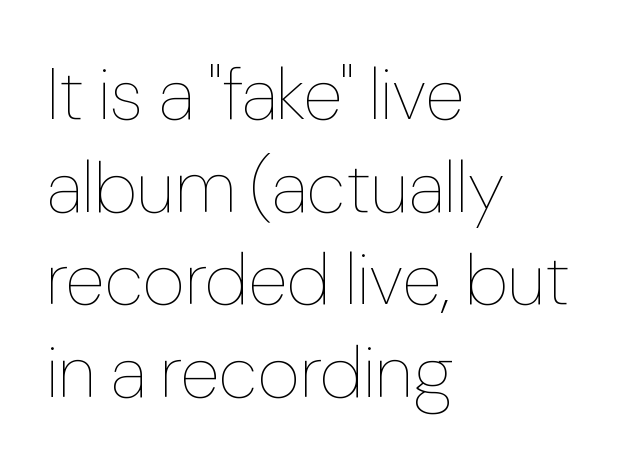
Q: Is the text bold? A: No.
Q: Is the text italic (slanted)? A: No, it is upright.
Q: Is the text underlined? A: No.
Q: How is the paragraph aligned? A: Left-aligned.
Q: Is the spacing between letters normal or unusually wide? A: Normal.
Q: Is the spacing between lines tight, normal or loose? A: Normal.
Q: Width (condensed, normal, or wide)? A: Normal.
Q: Stroke contrast? A: Low.
Q: x-height? A: Medium.
Q: Monospaced? A: No.
